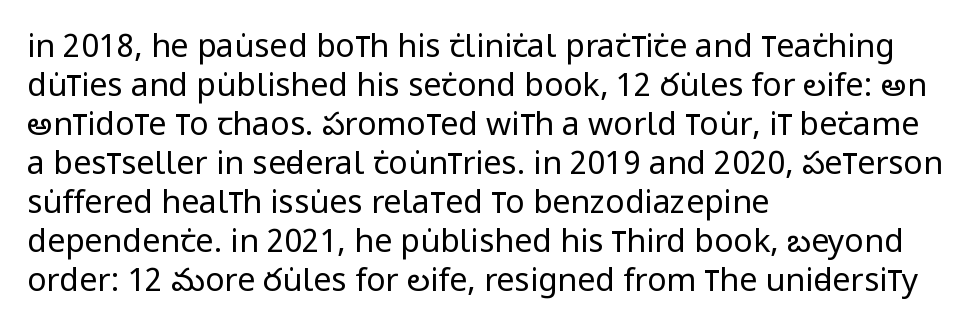
Q: Is the text bold? A: No.
Q: Is the text italic (slanted)? A: No, it is upright.
Q: Is the typeface a serif or a sans-serif typeface? A: Sans-serif.
Q: Is the text underlined? A: No.
Q: How is the paragraph aligned? A: Left-aligned.
Q: Is the spacing between letters normal or unusually wide? A: Normal.
Q: Width (condensed, normal, or wide)? A: Condensed.
Q: Stroke contrast? A: Low.
Q: x-height? A: Large.
Q: Monospaced? A: No.
